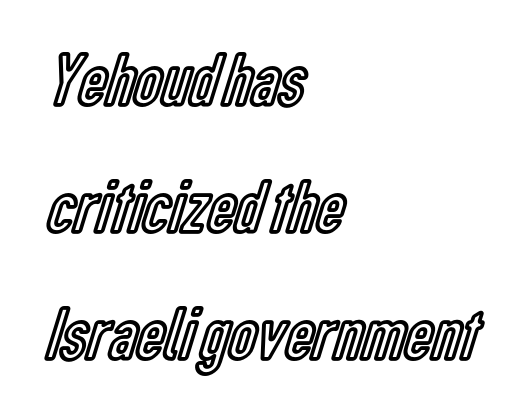
Notice how descenders clear the ascenders below comfortably — that's standard leading. Do the characters align in a grid? No, the font is proportional. Tracking value appears to be zero — textbook default spacing. Words float on clear page, feet unadorned.
